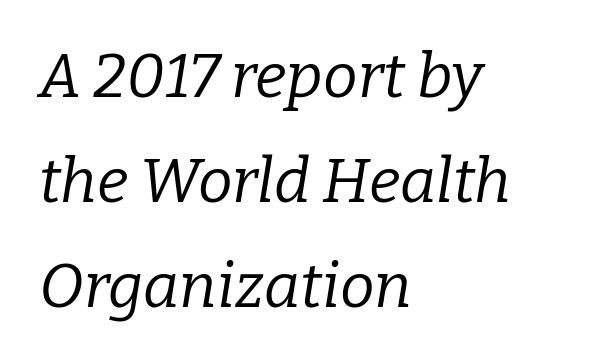
Q: Is the text bold? A: No.
Q: Is the text italic (slanted)? A: Yes, it leans right by about 9 degrees.
Q: Is the typeface a serif or a sans-serif typeface? A: Serif.
Q: Is the text underlined? A: No.
Q: How is the paragraph aligned? A: Left-aligned.
Q: Is the spacing between letters normal or unusually wide? A: Normal.
Q: Is the spacing between lines tight, normal or loose? A: Normal.
Q: Width (condensed, normal, or wide)? A: Normal.
Q: Stroke contrast? A: Low.
Q: x-height? A: Medium.
Q: Monospaced? A: No.
